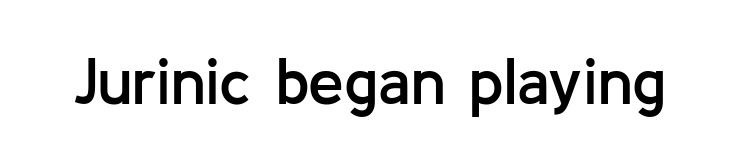
The image shows 64 px semibold sans-serif type, upright; set normal letter spacing, not underlined; low stroke contrast and a medium x-height.
